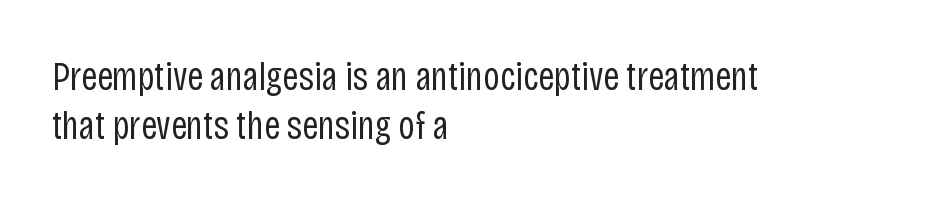
The image shows 40 px regular-weight, condensed sans-serif type, upright; set left-aligned, line spacing 1.23x, normal letter spacing, not underlined; low stroke contrast and a large x-height.
